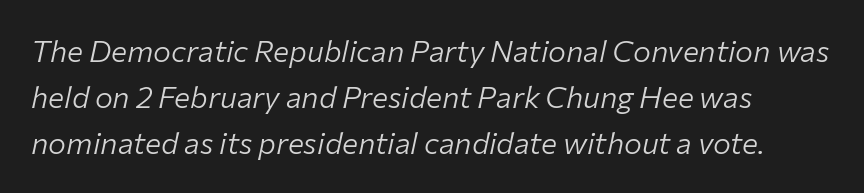
The image shows 30 px light type, italic (leaning right); set left-aligned, normal line spacing (1.54x), normal letter spacing, not underlined; low stroke contrast and a medium x-height.
